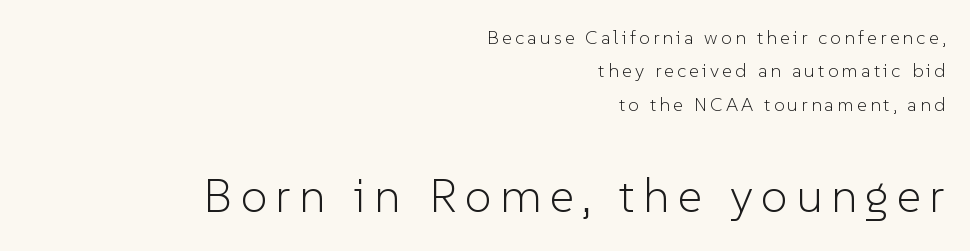
Q: Is the text bold? A: No.
Q: Is the text italic (slanted)? A: No, it is upright.
Q: Is the typeface a serif or a sans-serif typeface? A: Sans-serif.
Q: Is the text underlined? A: No.
Q: How is the paragraph aligned? A: Right-aligned.
Q: Which block of text is set in a larger size, the first (top) or the second (bottom)? A: The second (bottom) one.
Q: Width (condensed, normal, or wide)? A: Normal.
Q: Stroke contrast? A: Low.
Q: x-height? A: Medium.
Q: Monospaced? A: No.
